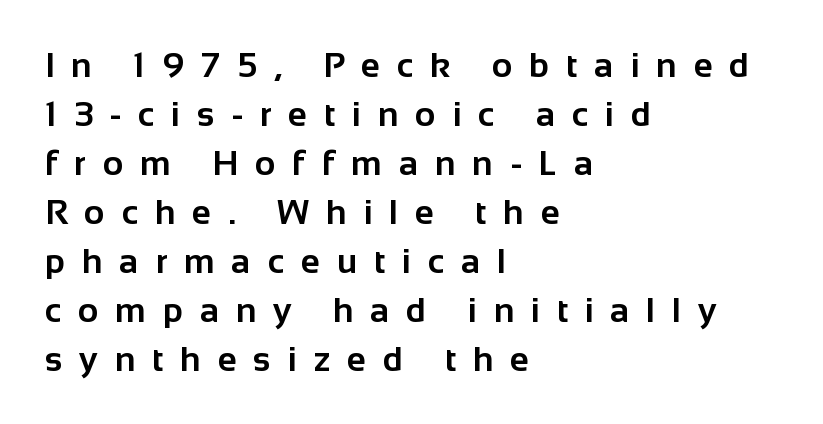
Are there feet on the stems? There aren't — it's a sans. A typesetter would call this proportional, since set widths differ per character. The letterforms stand isolated, each surrounded by extra space. Does the weight exceed regular? Yes, all the way to bold.
